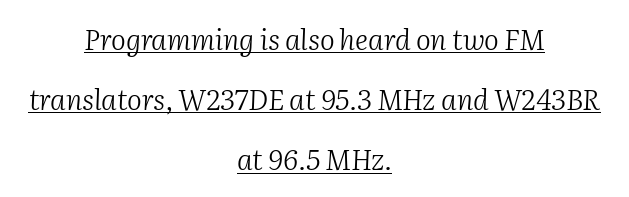
{"serif": "yes", "italic": "yes", "lean": "right", "slant_degrees": 2, "bold": "no", "weight": "light", "width": "normal", "stroke_contrast": "medium", "x_height": "medium", "monospaced": "no", "underline": "yes", "align": "center", "line_spacing": "loose", "line_spacing_ratio": 2.15, "letter_spacing": "normal", "letter_spacing_em": 0.0, "glyph_px": 28}
